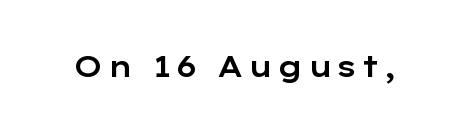
The image shows 29 px wide sans-serif type, upright; set not underlined; low stroke contrast and a medium x-height.
